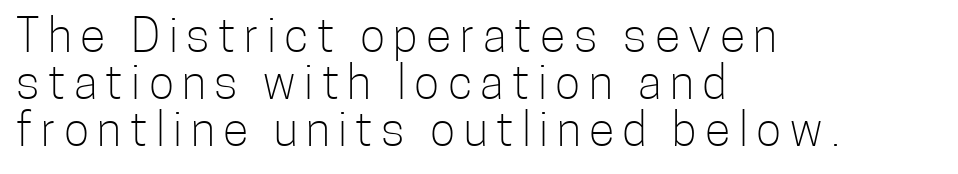
{"serif": "no", "italic": "no", "bold": "no", "weight": "light", "width": "condensed", "stroke_contrast": "low", "x_height": "medium", "monospaced": "no", "underline": "no", "align": "left", "line_spacing": "tight", "line_spacing_ratio": 1.0, "glyph_px": 47}
